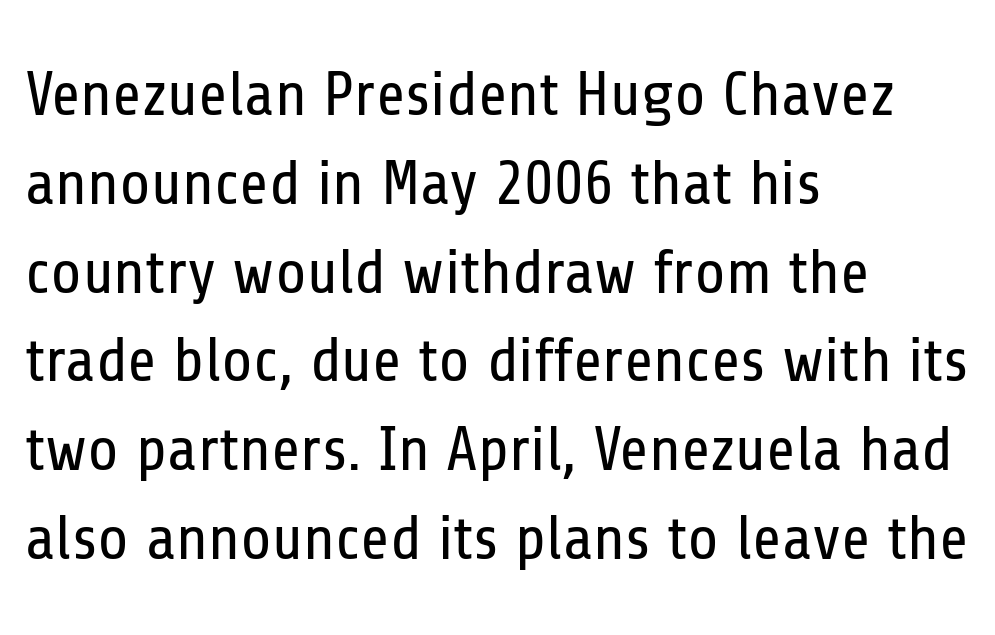
Q: Is the text bold? A: No.
Q: Is the text italic (slanted)? A: No, it is upright.
Q: Is the typeface a serif or a sans-serif typeface? A: Sans-serif.
Q: Is the text underlined? A: No.
Q: How is the paragraph aligned? A: Left-aligned.
Q: Is the spacing between letters normal or unusually wide? A: Normal.
Q: Is the spacing between lines tight, normal or loose? A: Normal.
Q: Width (condensed, normal, or wide)? A: Condensed.
Q: Stroke contrast? A: Low.
Q: x-height? A: Medium.
Q: Monospaced? A: No.
